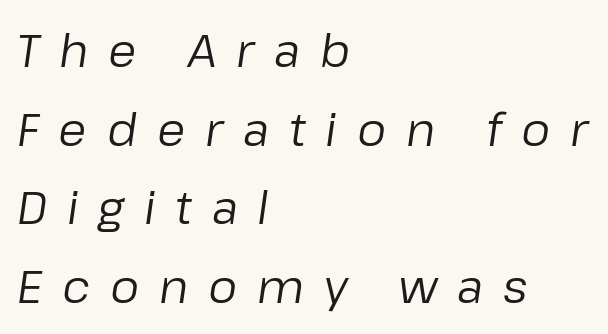
Q: Is the text bold? A: No.
Q: Is the text italic (slanted)? A: Yes, it leans right by about 8 degrees.
Q: Is the text underlined? A: No.
Q: How is the paragraph aligned? A: Left-aligned.
Q: Is the spacing between letters normal or unusually wide? A: Unusually wide.
Q: Width (condensed, normal, or wide)? A: Normal.
Q: Stroke contrast? A: Low.
Q: x-height? A: Medium.
Q: Monospaced? A: No.
